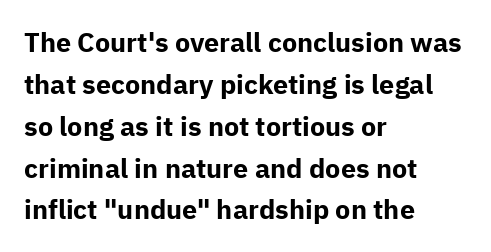
{"italic": "no", "bold": "yes", "underline": "no", "align": "left", "line_spacing": "normal", "line_spacing_ratio": 1.55, "letter_spacing": "normal", "letter_spacing_em": 0.0, "glyph_px": 27}
